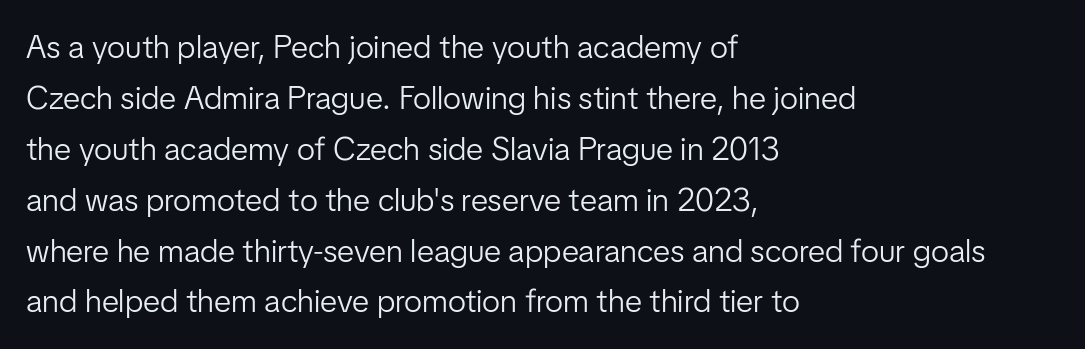
The image shows 32 px light sans-serif type, upright; set left-aligned, normal line spacing (1.59x), normal letter spacing, not underlined; low stroke contrast and a medium x-height.
